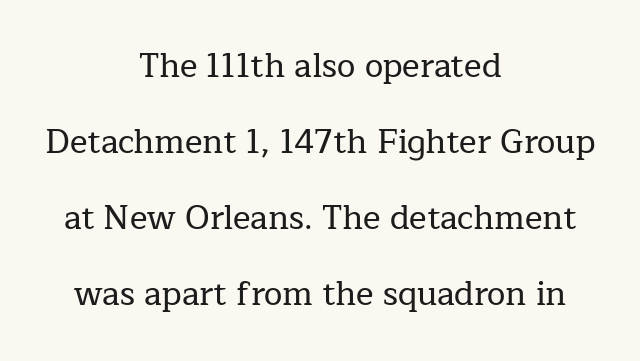
The image shows 33 px serif type, upright; set centered, loose line spacing (2.3x), normal letter spacing, not underlined; low stroke contrast and a medium x-height.
